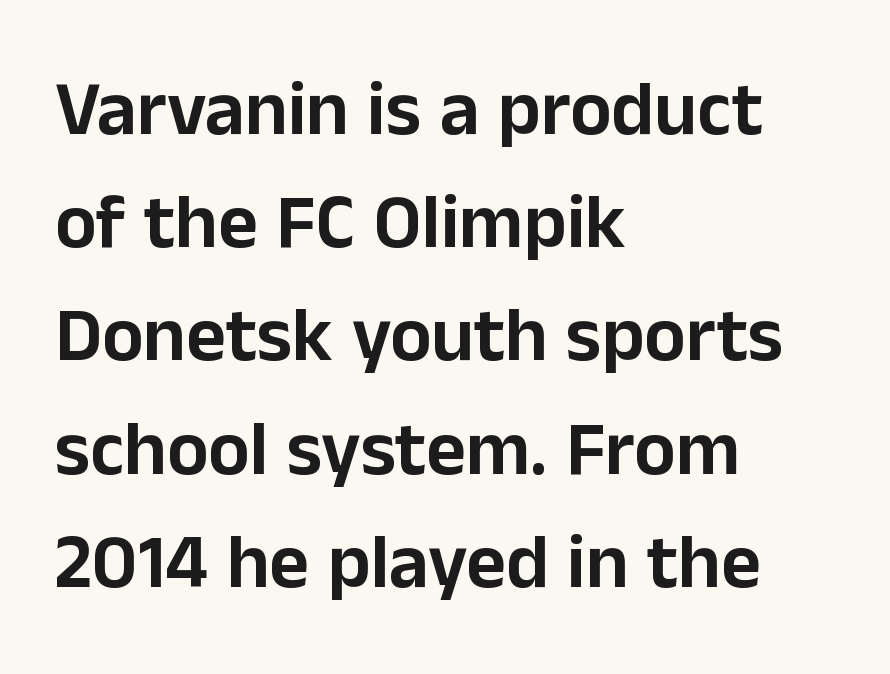
The image shows 77 px sans-serif type, upright; set left-aligned, normal line spacing (1.47x), normal letter spacing, not underlined; low stroke contrast and a medium x-height.
